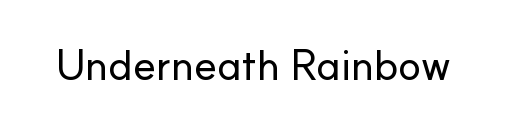
Q: Is the text italic (slanted)? A: No, it is upright.
Q: Is the typeface a serif or a sans-serif typeface? A: Sans-serif.
Q: Is the text underlined? A: No.
Q: Is the spacing between letters normal or unusually wide? A: Normal.
Q: Width (condensed, normal, or wide)? A: Normal.
Q: Stroke contrast? A: Low.
Q: x-height? A: Small.
Q: Monospaced? A: No.
